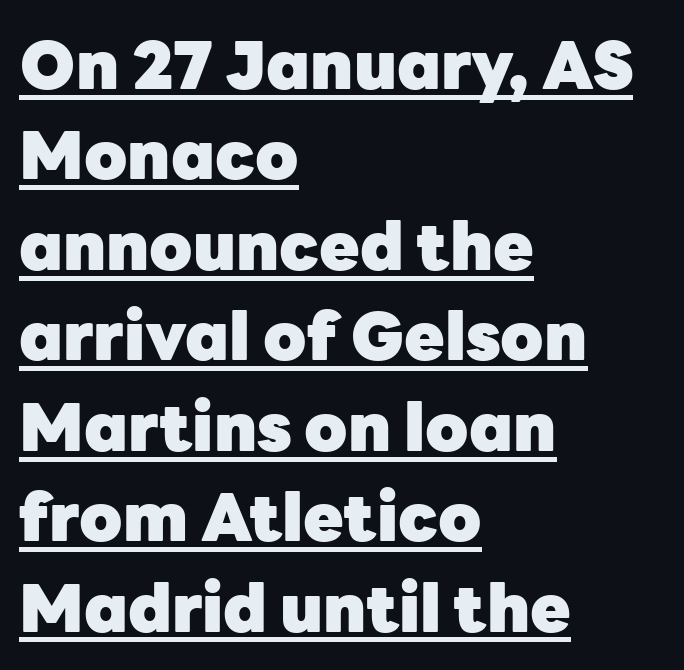
The image shows 66 px heavy sans-serif type, upright; set left-aligned, normal line spacing (1.37x), normal letter spacing, underlined; low stroke contrast and a medium x-height.
